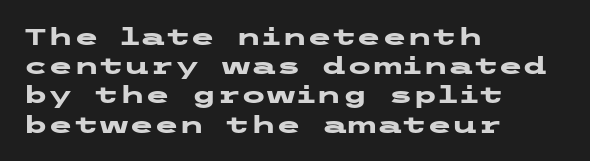
The image shows 23 px bold type, upright; set left-aligned, normal line spacing (1.27x), normal letter spacing, not underlined.
